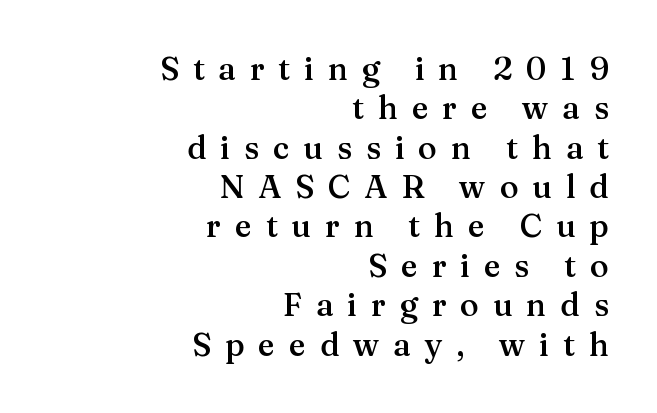
The image shows 32 px semibold serif type, upright; set right-aligned, line spacing 1.23x, unusually wide letter spacing (+0.43 em), not underlined; medium stroke contrast and a medium x-height.
